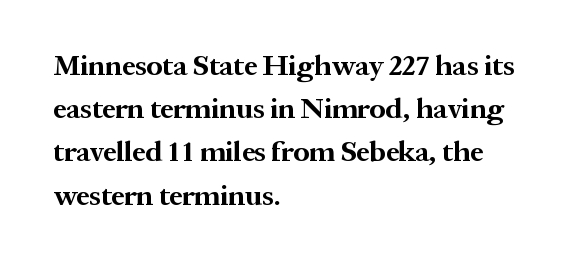
The image shows 29 px bold serif type, upright; set left-aligned, normal line spacing (1.49x), normal letter spacing, not underlined; medium stroke contrast and a medium x-height.
